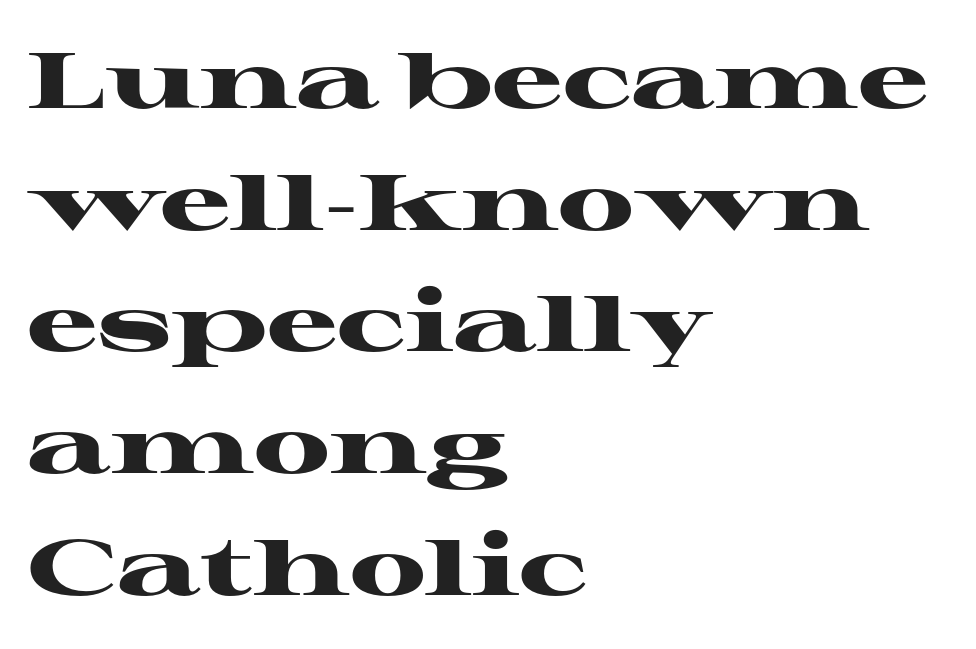
The typeface chosen for these lines features serifs. Does the leading feel generous? No, just average. The paragraph has a hard left edge and a soft right edge. The face used here is proportionally spaced, like ordinary book or web type. Check under the words: just untouched page.
